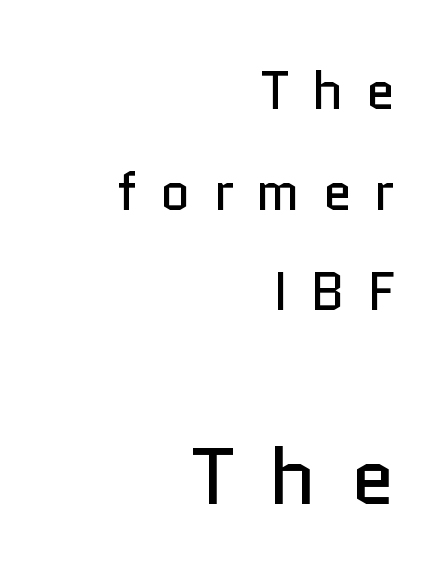
{"serif": "no", "italic": "no", "bold": "no", "weight": "regular", "width": "normal", "stroke_contrast": "low", "x_height": "medium", "monospaced": "no", "underline": "no", "align": "right", "line_spacing": "loose", "line_spacing_ratio": 1.9, "letter_spacing": "wide", "letter_spacing_em": 0.42, "larger_block": "second", "size_ratio": 1.51, "glyph_px": 80}
